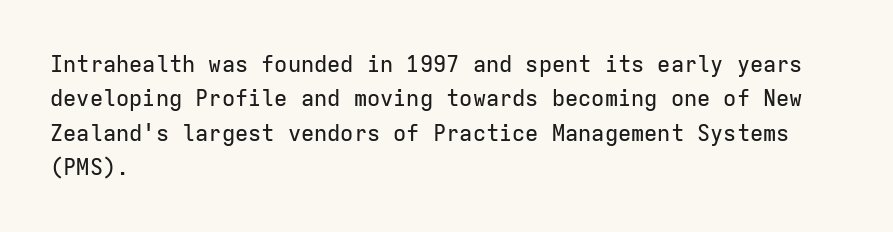
Q: Is the text italic (slanted)? A: No, it is upright.
Q: Is the text underlined? A: No.
Q: How is the paragraph aligned? A: Left-aligned.
Q: Is the spacing between letters normal or unusually wide? A: Normal.
Q: Is the spacing between lines tight, normal or loose? A: Normal.
